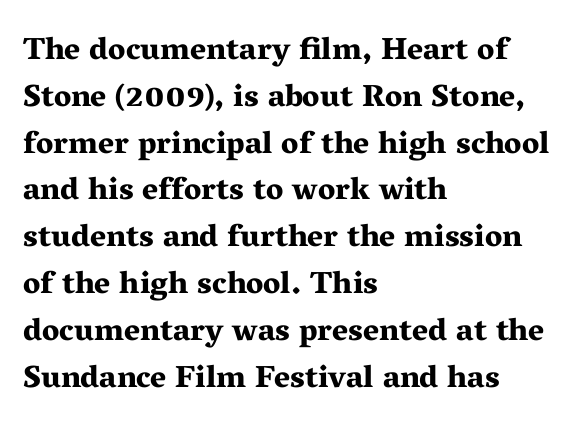
Q: Is the text bold? A: Yes.
Q: Is the text italic (slanted)? A: No, it is upright.
Q: Is the typeface a serif or a sans-serif typeface? A: Serif.
Q: Is the text underlined? A: No.
Q: How is the paragraph aligned? A: Left-aligned.
Q: Is the spacing between letters normal or unusually wide? A: Normal.
Q: Is the spacing between lines tight, normal or loose? A: Normal.
Q: Width (condensed, normal, or wide)? A: Wide.
Q: Stroke contrast? A: Medium.
Q: x-height? A: Medium.
Q: Monospaced? A: No.
